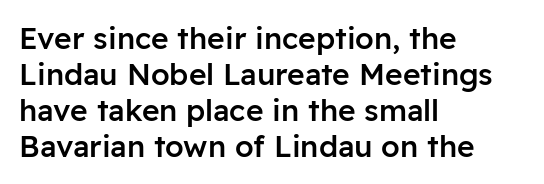
Caption: semibold face, moderately heavy strokes. Proportional: the letters do not fall into vertical columns. Underline: absent. In CSS terms this would be text-align: left. The typography opts for an upright posture over an oblique one.
